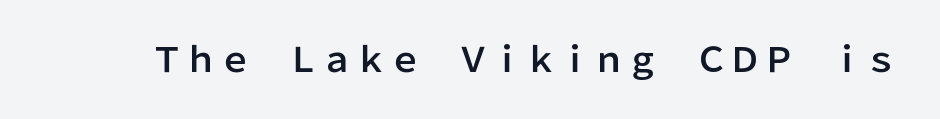
{"serif": "no", "italic": "no", "width": "normal", "stroke_contrast": "low", "x_height": "medium", "monospaced": "no", "underline": "no", "letter_spacing": "normal", "letter_spacing_em": 0.0, "glyph_px": 34}
